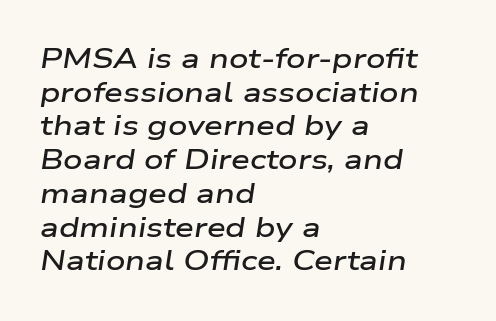
Q: Is the text bold? A: Semi-bold.
Q: Is the text italic (slanted)? A: Yes, it leans right by about 9 degrees.
Q: Is the text underlined? A: No.
Q: How is the paragraph aligned? A: Left-aligned.
Q: Is the spacing between letters normal or unusually wide? A: Normal.
Q: Is the spacing between lines tight, normal or loose? A: Normal.
